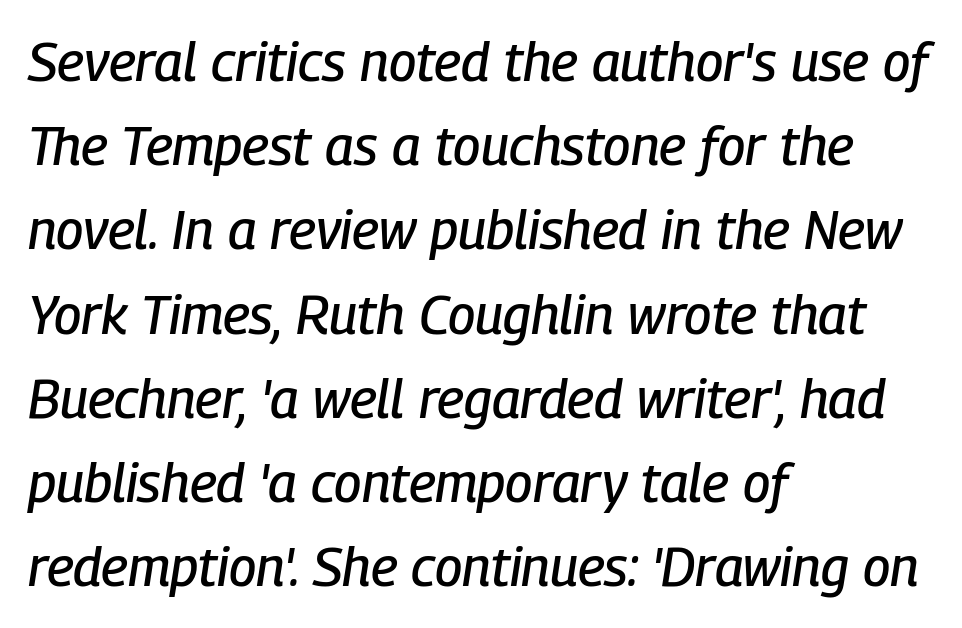
The image shows 54 px condensed type, italic (leaning right); set left-aligned, normal line spacing (1.56x), normal letter spacing, not underlined; low stroke contrast and a medium x-height.
